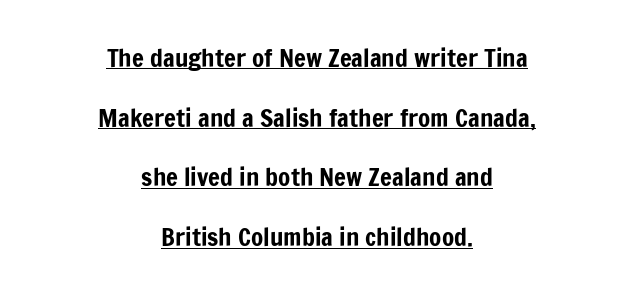
{"italic": "no", "underline": "yes", "align": "center", "line_spacing": "loose", "line_spacing_ratio": 2.39, "letter_spacing": "normal", "letter_spacing_em": 0.0, "glyph_px": 25}
